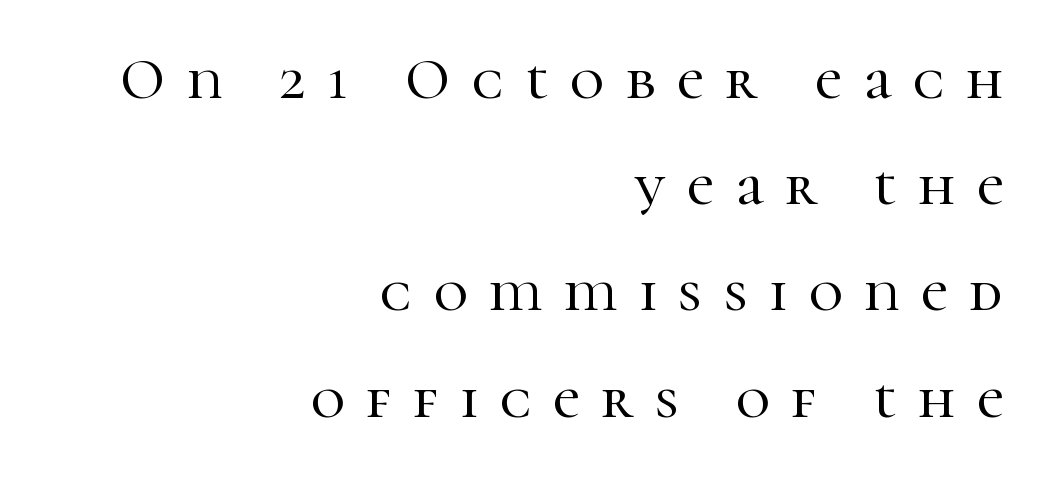
Q: Is the text italic (slanted)? A: No, it is upright.
Q: Is the typeface a serif or a sans-serif typeface? A: Serif.
Q: Is the text underlined? A: No.
Q: How is the paragraph aligned? A: Right-aligned.
Q: Is the spacing between letters normal or unusually wide? A: Unusually wide.
Q: Width (condensed, normal, or wide)? A: Normal.
Q: Stroke contrast? A: High.
Q: x-height? A: Medium.
Q: Monospaced? A: No.
